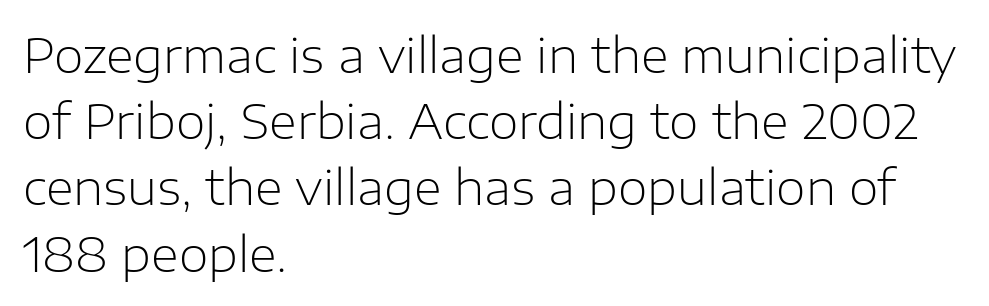
{"serif": "no", "italic": "no", "bold": "no", "weight": "light", "width": "normal", "stroke_contrast": "low", "x_height": "medium", "monospaced": "no", "underline": "no", "align": "left", "line_spacing": "normal", "line_spacing_ratio": 1.38, "letter_spacing": "normal", "letter_spacing_em": 0.0, "glyph_px": 48}
